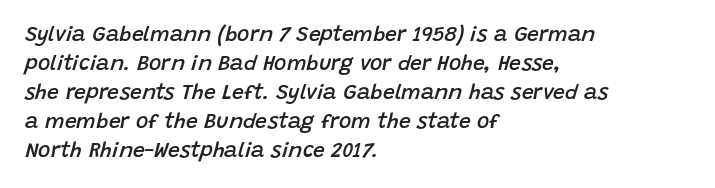
Q: Is the text bold? A: Semi-bold.
Q: Is the text italic (slanted)? A: Yes, it leans right by about 15 degrees.
Q: Is the text underlined? A: No.
Q: How is the paragraph aligned? A: Left-aligned.
Q: Is the spacing between letters normal or unusually wide? A: Normal.
Q: Is the spacing between lines tight, normal or loose? A: Normal.
